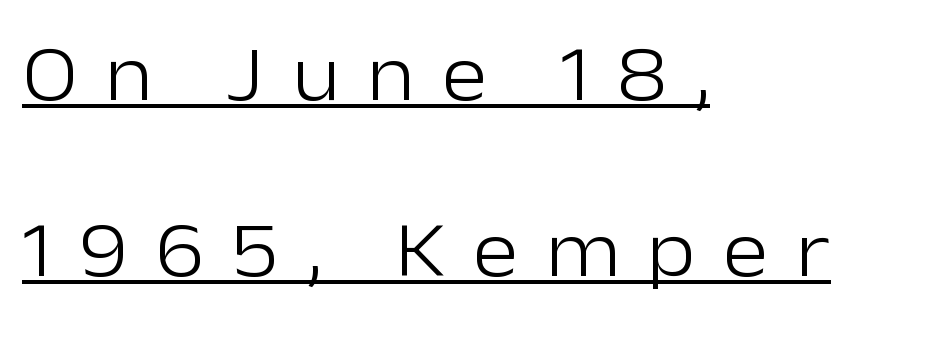
Q: Is the text bold? A: No.
Q: Is the text italic (slanted)? A: No, it is upright.
Q: Is the typeface a serif or a sans-serif typeface? A: Sans-serif.
Q: Is the text underlined? A: Yes.
Q: How is the paragraph aligned? A: Left-aligned.
Q: Is the spacing between letters normal or unusually wide? A: Unusually wide.
Q: Is the spacing between lines tight, normal or loose? A: Loose.
Q: Width (condensed, normal, or wide)? A: Normal.
Q: Stroke contrast? A: Low.
Q: x-height? A: Medium.
Q: Monospaced? A: No.
